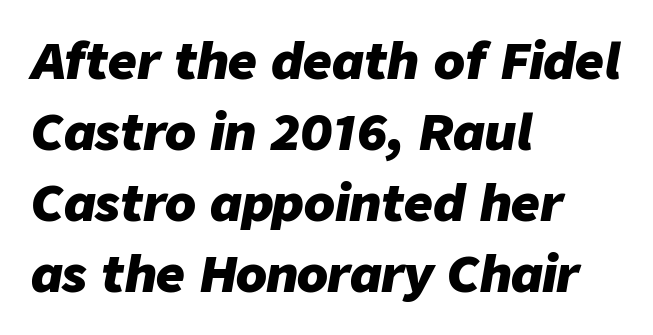
Q: Is the text bold? A: Yes.
Q: Is the text italic (slanted)? A: Yes, it leans right by about 9 degrees.
Q: Is the text underlined? A: No.
Q: How is the paragraph aligned? A: Left-aligned.
Q: Is the spacing between letters normal or unusually wide? A: Normal.
Q: Is the spacing between lines tight, normal or loose? A: Normal.
Q: Width (condensed, normal, or wide)? A: Normal.
Q: Stroke contrast? A: Low.
Q: x-height? A: Medium.
Q: Monospaced? A: No.
